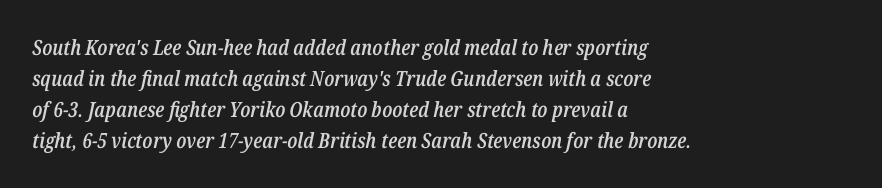
{"italic": "yes", "lean": "right", "slant_degrees": 12, "bold": "semi", "underline": "no", "align": "left", "line_spacing": "normal", "line_spacing_ratio": 1.48, "letter_spacing": "normal", "letter_spacing_em": 0.0, "glyph_px": 21}
